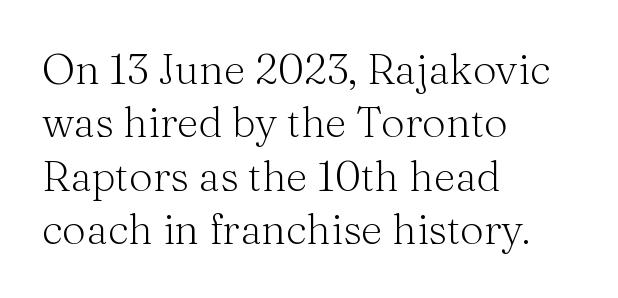
Examine the stroke ends and you'll spot serifs. Regarding leading, the lines here are spaced in the standard way. Tracking here is standard; glyphs follow each other at the usual distance. A typesetter would mark this as roman, not italic.
